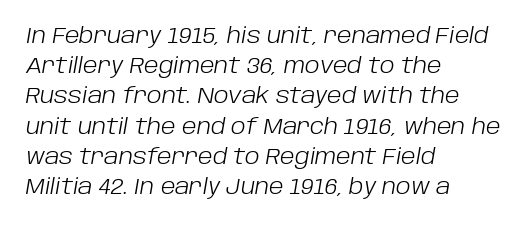
{"italic": "yes", "lean": "right", "slant_degrees": 10, "bold": "no", "underline": "no", "align": "left", "line_spacing": "normal", "line_spacing_ratio": 1.44, "letter_spacing": "normal", "letter_spacing_em": 0.0, "glyph_px": 21}
